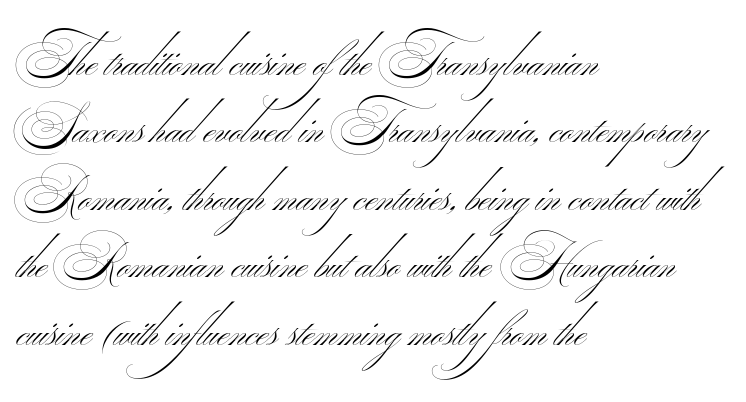
{"serif": "no", "bold": "no", "weight": "thin", "width": "wide", "stroke_contrast": "medium", "monospaced": "no", "underline": "no", "align": "left", "line_spacing": "normal", "line_spacing_ratio": 1.35, "letter_spacing": "normal", "letter_spacing_em": 0.0, "glyph_px": 50}
